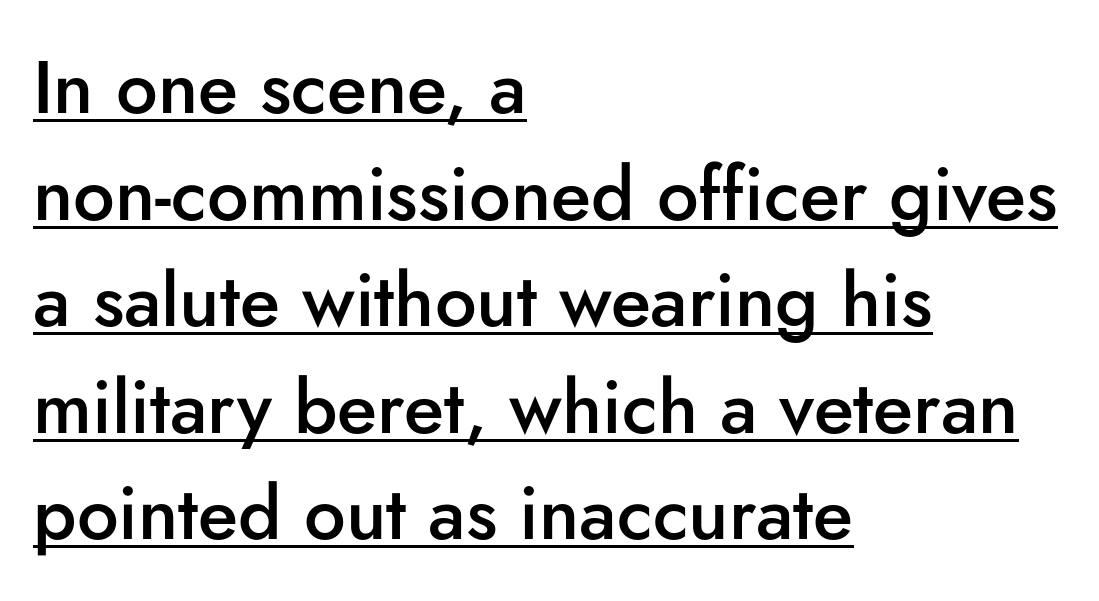
Q: Is the text bold? A: Semi-bold.
Q: Is the text italic (slanted)? A: No, it is upright.
Q: Is the typeface a serif or a sans-serif typeface? A: Sans-serif.
Q: Is the text underlined? A: Yes.
Q: How is the paragraph aligned? A: Left-aligned.
Q: Is the spacing between letters normal or unusually wide? A: Normal.
Q: Is the spacing between lines tight, normal or loose? A: Normal.
Q: Width (condensed, normal, or wide)? A: Normal.
Q: Stroke contrast? A: Low.
Q: x-height? A: Small.
Q: Monospaced? A: No.
